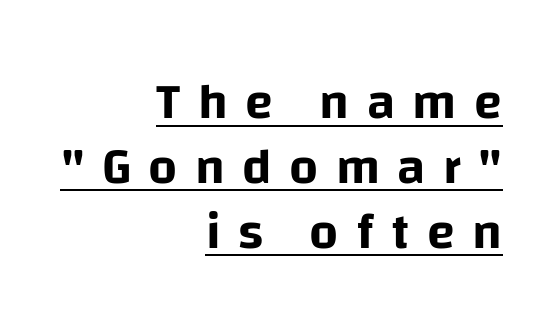
The image shows 51 px sans-serif type, upright; set right-aligned, normal line spacing (1.27x), unusually wide letter spacing (+0.34 em), underlined; low stroke contrast and a large x-height.
